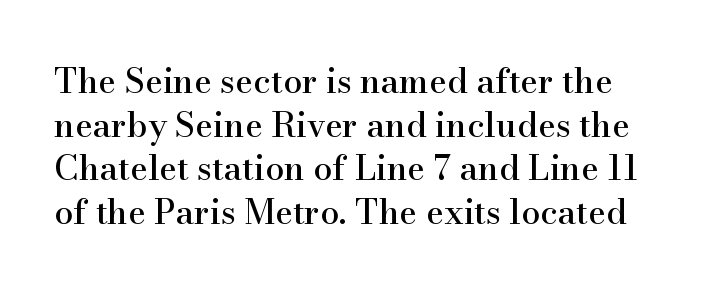
{"serif": "yes", "italic": "no", "width": "normal", "stroke_contrast": "high", "x_height": "small", "monospaced": "no", "underline": "no", "line_spacing": "normal", "line_spacing_ratio": 1.28, "letter_spacing": "normal", "letter_spacing_em": 0.0, "glyph_px": 34}
